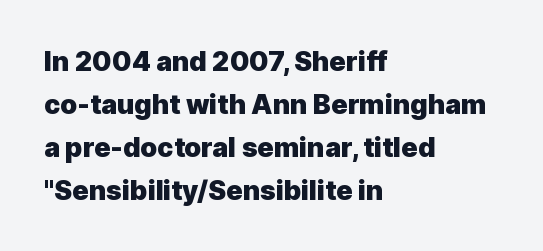
Q: Is the text bold? A: Yes.
Q: Is the text italic (slanted)? A: No, it is upright.
Q: Is the text underlined? A: No.
Q: How is the paragraph aligned? A: Left-aligned.
Q: Is the spacing between letters normal or unusually wide? A: Normal.
Q: Is the spacing between lines tight, normal or loose? A: Normal.
